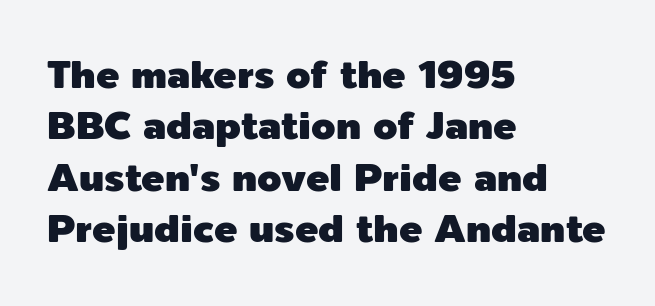
The image shows 39 px sans-serif type, upright; set left-aligned, normal line spacing (1.32x), normal letter spacing, not underlined; a medium x-height.
